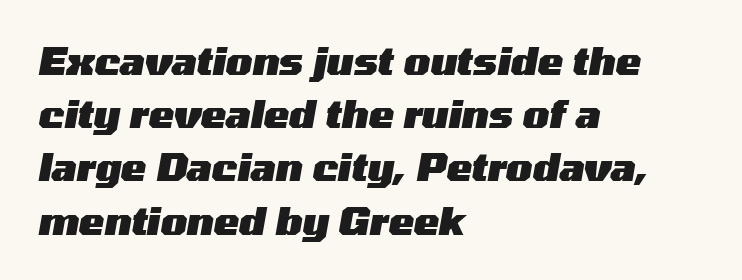
The image shows 38 px heavy, wide type, italic (leaning right); set left-aligned, normal line spacing (1.4x), normal letter spacing, not underlined; medium stroke contrast and a medium x-height.
